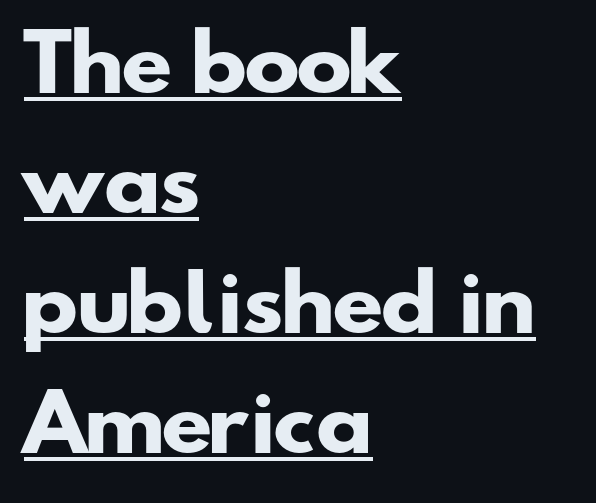
{"serif": "no", "bold": "yes", "weight": "heavy", "width": "wide", "stroke_contrast": "low", "x_height": "small", "monospaced": "no", "underline": "yes", "align": "left", "line_spacing": "normal", "line_spacing_ratio": 1.6, "letter_spacing": "normal", "letter_spacing_em": 0.0, "glyph_px": 75}
